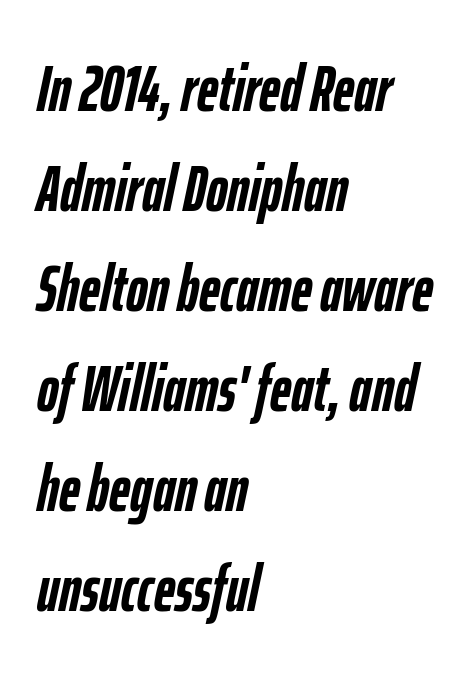
{"italic": "yes", "lean": "right", "slant_degrees": 12, "bold": "yes", "weight": "semibold", "width": "condensed", "stroke_contrast": "low", "x_height": "medium", "monospaced": "no", "underline": "no", "align": "left", "line_spacing": "normal", "line_spacing_ratio": 1.54, "letter_spacing": "normal", "letter_spacing_em": 0.0, "glyph_px": 65}
